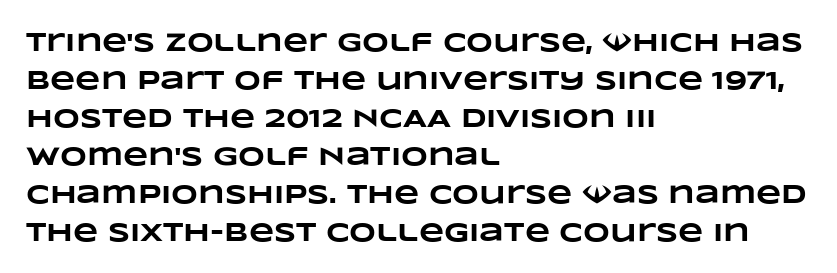
Q: Is the text bold? A: Yes.
Q: Is the text underlined? A: No.
Q: How is the paragraph aligned? A: Left-aligned.
Q: Is the spacing between letters normal or unusually wide? A: Normal.
Q: Is the spacing between lines tight, normal or loose? A: Normal.
